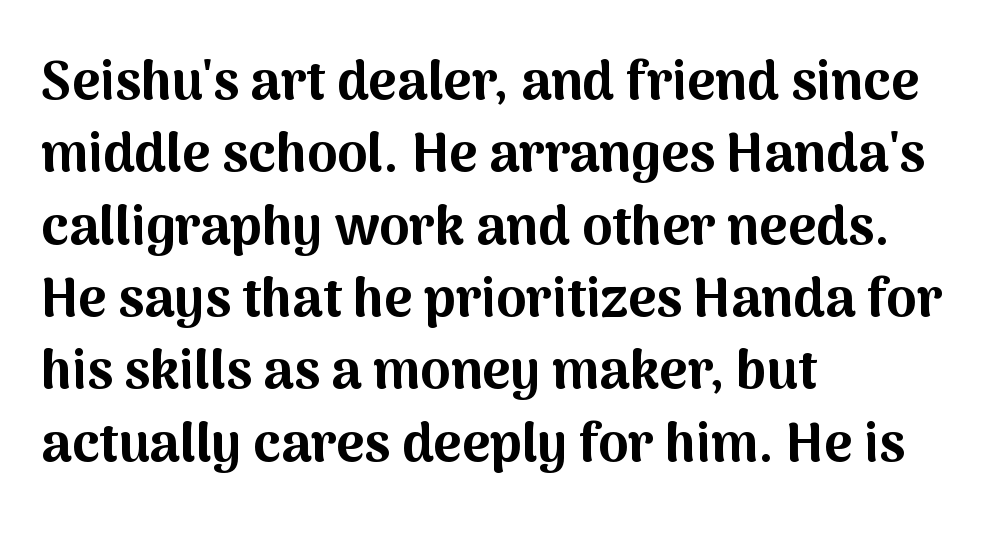
The image shows 54 px bold sans-serif type, upright; set left-aligned, normal line spacing (1.34x), normal letter spacing, not underlined; medium stroke contrast and a medium x-height.
